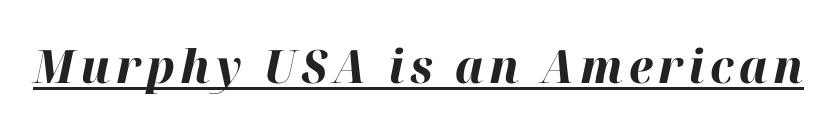
The image shows 46 px bold type, italic (leaning right); set underlined; high stroke contrast and a medium x-height.
